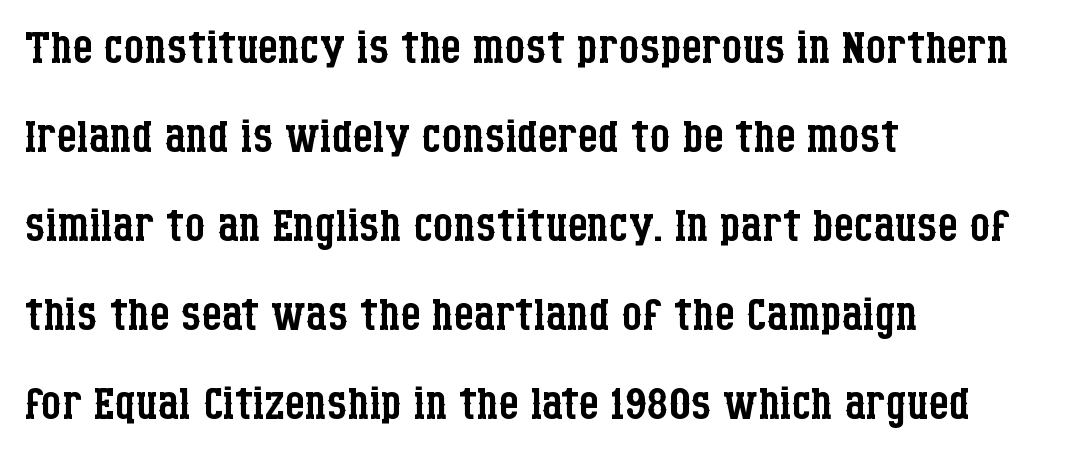
The image shows 64 px regular-weight, condensed serif type, upright; set left-aligned, normal line spacing (1.39x), normal letter spacing, not underlined; low stroke contrast and a large x-height.
